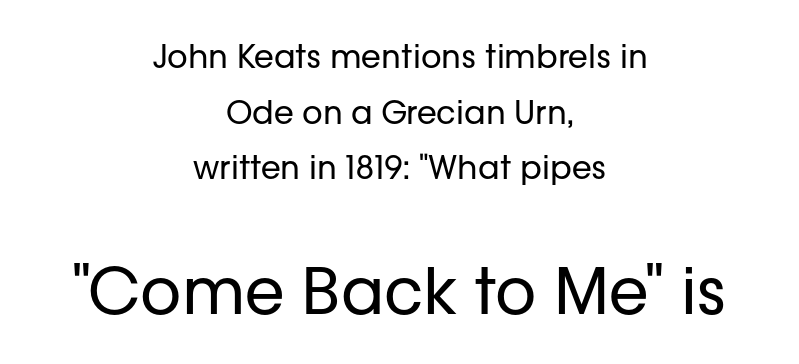
The image shows 64 px regular-weight sans-serif type, upright; set centered, line spacing 1.74x, normal letter spacing, not underlined; the second (bottom) block is 2.0x larger; low stroke contrast and a medium x-height.
